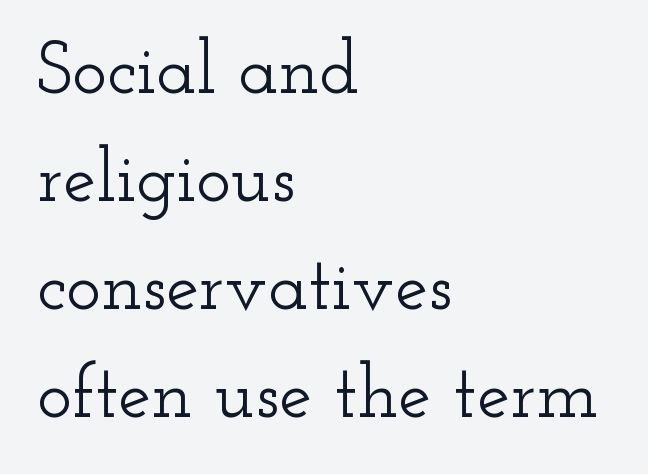
Q: Is the text italic (slanted)? A: No, it is upright.
Q: Is the typeface a serif or a sans-serif typeface? A: Serif.
Q: Is the text underlined? A: No.
Q: How is the paragraph aligned? A: Left-aligned.
Q: Is the spacing between letters normal or unusually wide? A: Normal.
Q: Is the spacing between lines tight, normal or loose? A: Normal.
Q: Width (condensed, normal, or wide)? A: Wide.
Q: Stroke contrast? A: Low.
Q: x-height? A: Small.
Q: Monospaced? A: No.
